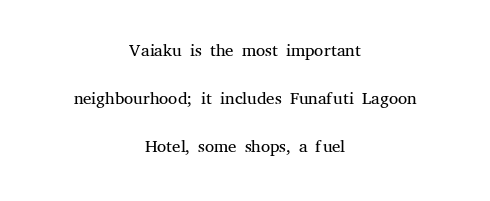
{"italic": "no", "bold": "no", "underline": "no", "align": "center", "line_spacing_ratio": 1.84, "letter_spacing": "normal", "letter_spacing_em": 0.0, "glyph_px": 26}
